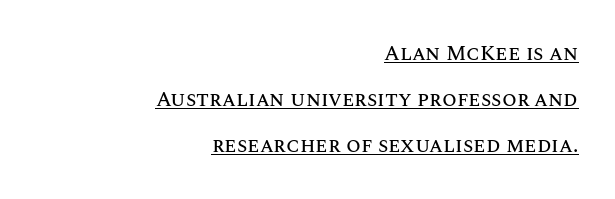
Right-aligned paragraph, ragged on the left. Descenders here cross a horizontal rule under the line. What's the leading like? Stretched, with rows far apart. The specimen reads as upright at a glance. The letterforms sit shoulder to shoulder at normal distance.
